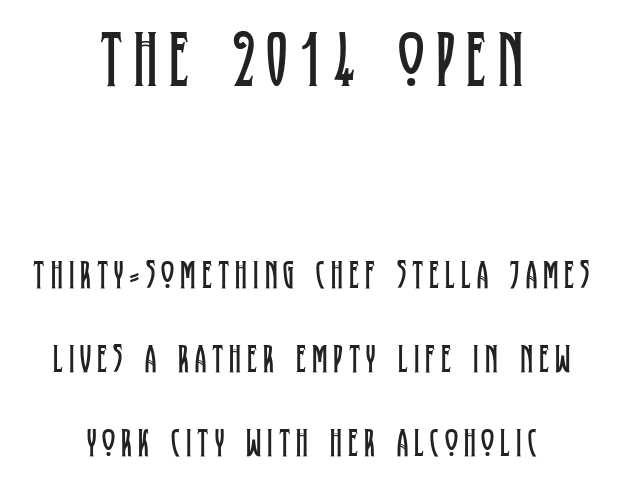
{"serif": "yes", "italic": "no", "bold": "no", "weight": "regular", "width": "condensed", "stroke_contrast": "low", "x_height": "large", "monospaced": "no", "underline": "no", "align": "center", "line_spacing": "loose", "line_spacing_ratio": 2.1, "larger_block": "first", "size_ratio": 1.98, "glyph_px": 79}
